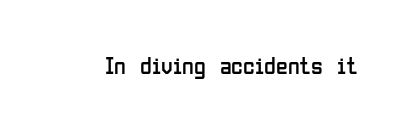
{"italic": "no", "bold": "no", "underline": "no", "letter_spacing": "normal", "letter_spacing_em": 0.0, "glyph_px": 24}
